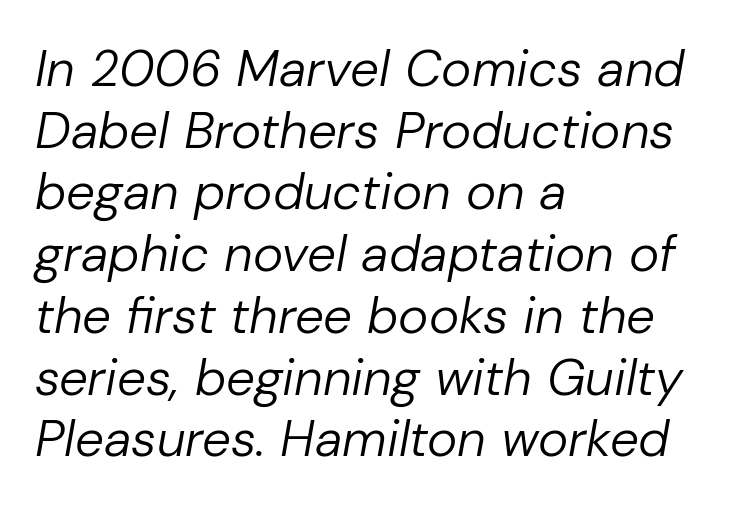
{"italic": "yes", "lean": "right", "slant_degrees": 10, "bold": "no", "weight": "regular", "width": "normal", "stroke_contrast": "low", "x_height": "medium", "monospaced": "no", "underline": "no", "align": "left", "line_spacing_ratio": 1.21, "letter_spacing": "normal", "letter_spacing_em": 0.0, "glyph_px": 51}
